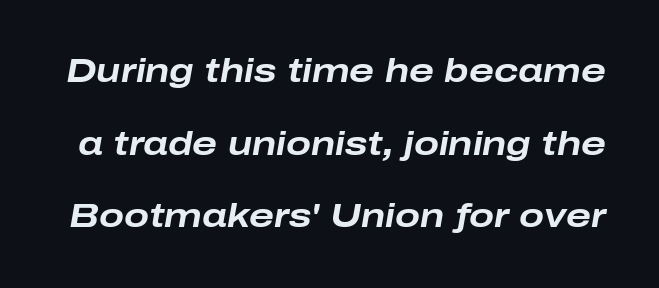
Letters rest on an invisible, unmarked baseline. Compared with typical body copy, the letter spacing here is the same. Leading is clearly above the norm, producing a sparse column. Pretty heavy lettering here — definitely bold. Character widths vary here, with narrow letters taking less room than wide ones. The passage shown leans; its letterforms are oblique.
